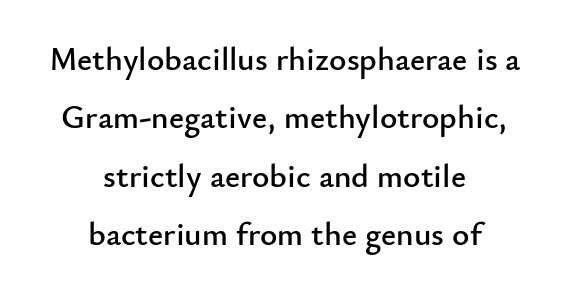
No word sits above an underline. The rendering shows plain stroke endings on the letterforms — a sans-serif design. Think of a printed novel: that variable character pitch is what you see here. This sample uses an upright cut, with every glyph sitting square on the baseline. Compared with typical body copy, the letter spacing here is the same.
